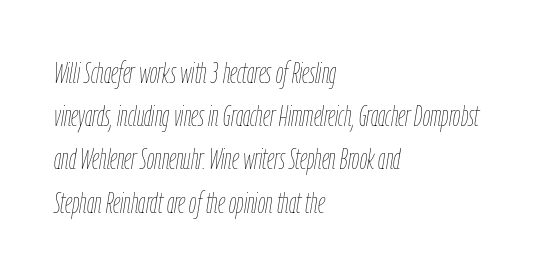
Q: Is the text bold? A: No.
Q: Is the text italic (slanted)? A: Yes, it leans right by about 9 degrees.
Q: Is the text underlined? A: No.
Q: How is the paragraph aligned? A: Left-aligned.
Q: Is the spacing between letters normal or unusually wide? A: Normal.
Q: Is the spacing between lines tight, normal or loose? A: Normal.
Q: Width (condensed, normal, or wide)? A: Condensed.
Q: Stroke contrast? A: Low.
Q: x-height? A: Medium.
Q: Monospaced? A: No.
